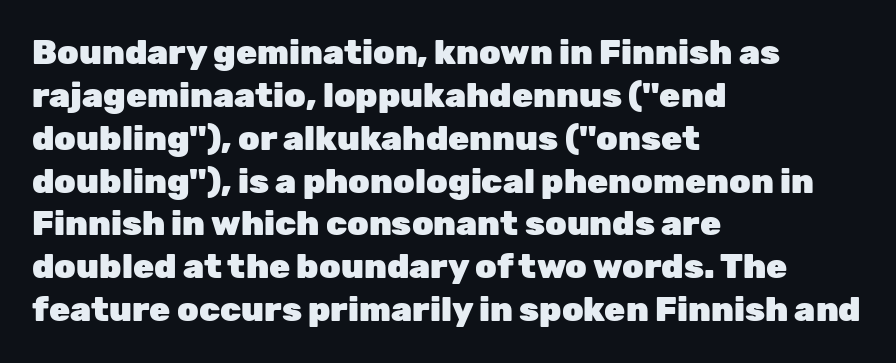
Q: Is the text bold? A: Yes.
Q: Is the text italic (slanted)? A: No, it is upright.
Q: Is the typeface a serif or a sans-serif typeface? A: Sans-serif.
Q: Is the text underlined? A: No.
Q: How is the paragraph aligned? A: Left-aligned.
Q: Is the spacing between letters normal or unusually wide? A: Normal.
Q: Is the spacing between lines tight, normal or loose? A: Normal.
Q: Width (condensed, normal, or wide)? A: Normal.
Q: Stroke contrast? A: Low.
Q: x-height? A: Medium.
Q: Monospaced? A: No.
